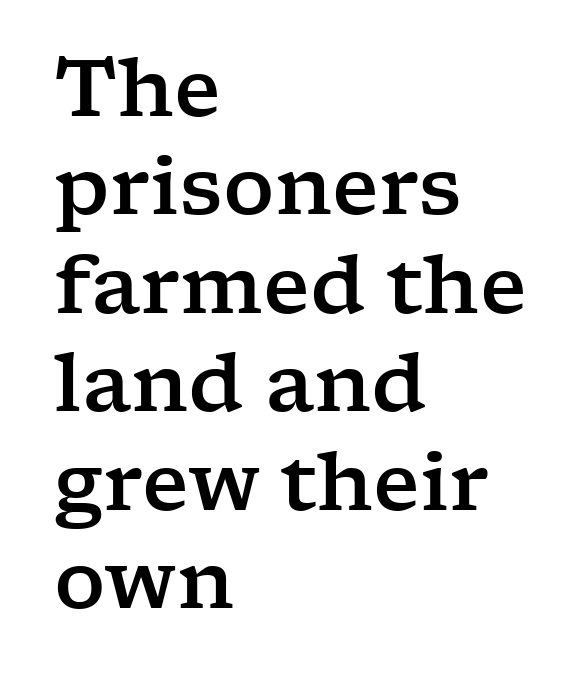
Q: Is the text italic (slanted)? A: No, it is upright.
Q: Is the typeface a serif or a sans-serif typeface? A: Serif.
Q: Is the text underlined? A: No.
Q: How is the paragraph aligned? A: Left-aligned.
Q: Is the spacing between letters normal or unusually wide? A: Normal.
Q: Width (condensed, normal, or wide)? A: Wide.
Q: Stroke contrast? A: Low.
Q: x-height? A: Medium.
Q: Monospaced? A: No.
